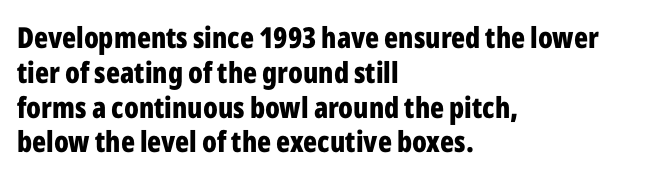
{"serif": "no", "italic": "no", "bold": "yes", "weight": "bold", "width": "condensed", "stroke_contrast": "low", "x_height": "medium", "monospaced": "no", "underline": "no", "align": "left", "line_spacing_ratio": 1.2, "letter_spacing": "normal", "letter_spacing_em": 0.0, "glyph_px": 29}
